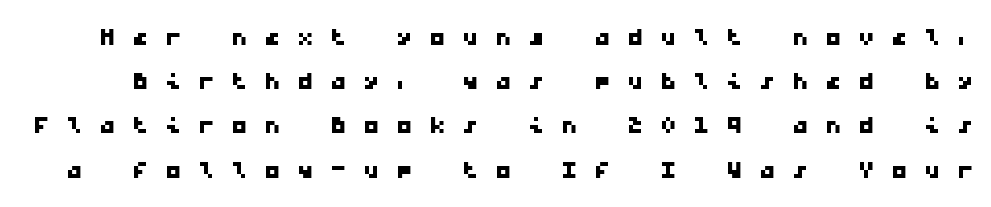
What's the leading like? Ordinary, nothing unusual. The font family rendered here belongs to the sans-serif group. Here the designer chose a console-style face with uniform glyph widths. Check the space under the baseline: it is left empty. Tracking value appears strongly positive — letters spread wide.
